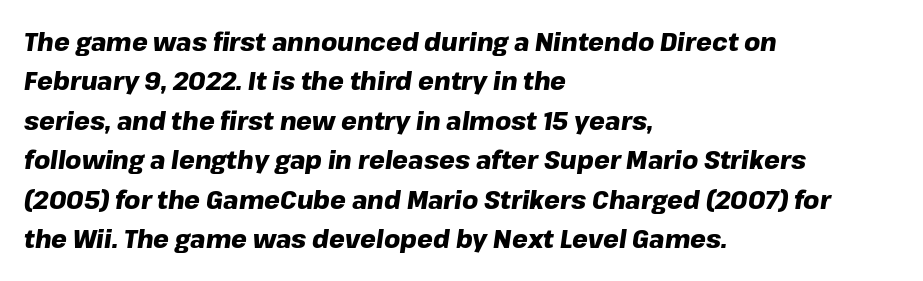
The image shows 25 px bold type, italic (leaning right); set left-aligned, normal line spacing (1.58x), normal letter spacing, not underlined.
